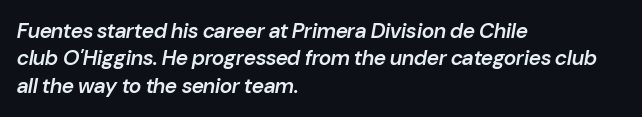
The strip under each line holds only bare page. How are the letters spaced? Ordinarily, with no added tracking. Regarding leading, the lines here are spaced in the standard way. The letters are semibold — heavier than regular but short of a full bold. The compositor pushed each line to the left boundary.
